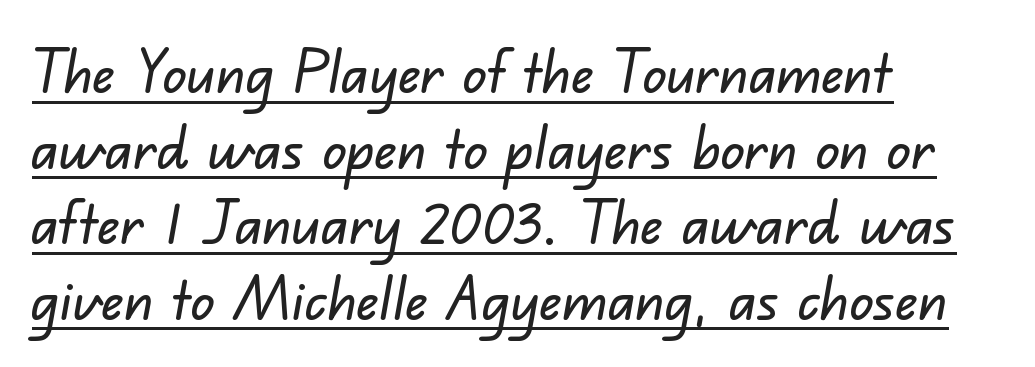
{"serif": "no", "width": "normal", "stroke_contrast": "low", "x_height": "small", "monospaced": "no", "underline": "yes", "align": "left", "line_spacing": "normal", "line_spacing_ratio": 1.26, "letter_spacing": "normal", "letter_spacing_em": 0.0, "glyph_px": 60}
